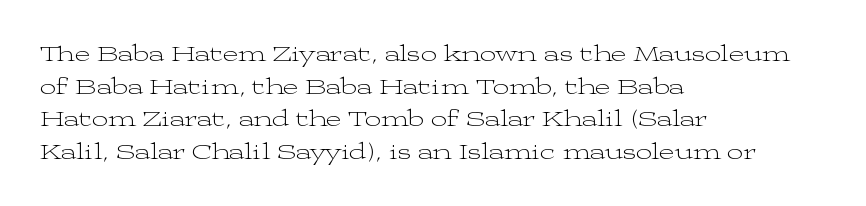
The image shows 23 px text type, upright; set left-aligned, normal line spacing (1.42x), normal letter spacing, not underlined.
